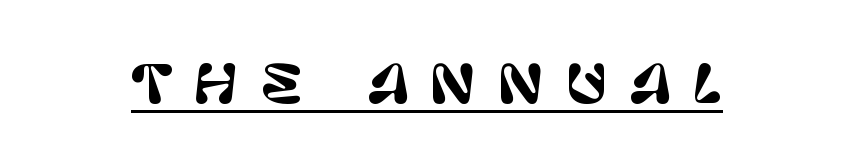
The image shows 52 px sans-serif type; set unusually wide letter spacing (+0.42 em), underlined; low stroke contrast and a large x-height.
